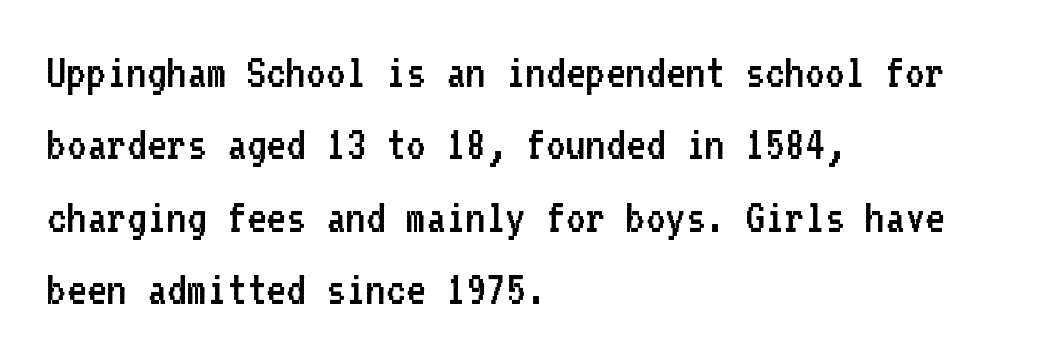
The image shows 48 px regular-weight sans-serif type, upright, monospaced; set left-aligned, normal line spacing (1.51x), normal letter spacing, not underlined; low stroke contrast and a medium x-height.
